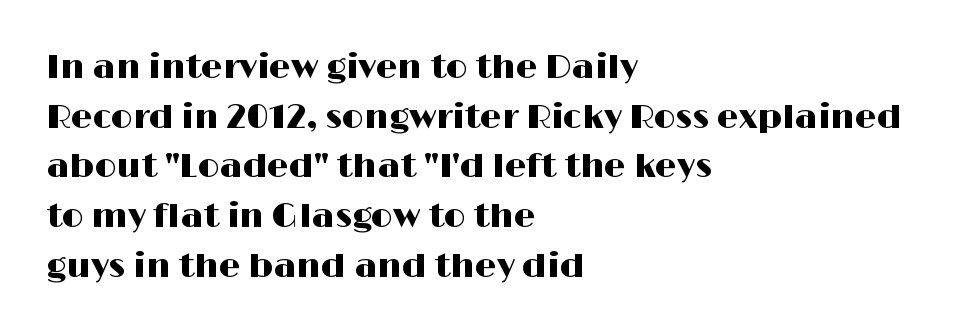
Q: Is the text italic (slanted)? A: No, it is upright.
Q: Is the typeface a serif or a sans-serif typeface? A: Sans-serif.
Q: Is the text underlined? A: No.
Q: How is the paragraph aligned? A: Left-aligned.
Q: Is the spacing between letters normal or unusually wide? A: Normal.
Q: Is the spacing between lines tight, normal or loose? A: Normal.
Q: Width (condensed, normal, or wide)? A: Wide.
Q: Stroke contrast? A: High.
Q: x-height? A: Medium.
Q: Monospaced? A: No.
